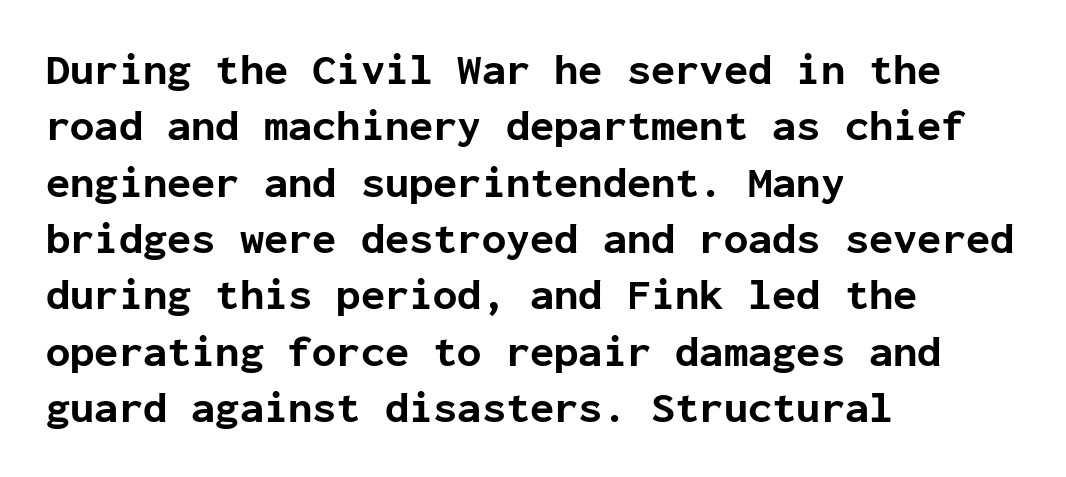
The image shows 44 px bold sans-serif type, upright, monospaced; set left-aligned, normal line spacing (1.28x), normal letter spacing, not underlined; low stroke contrast and a medium x-height.
